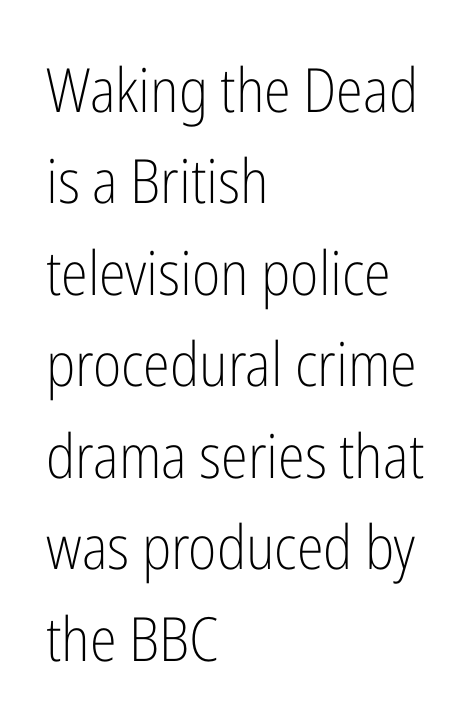
{"serif": "no", "italic": "no", "bold": "no", "weight": "light", "width": "condensed", "stroke_contrast": "low", "x_height": "medium", "monospaced": "no", "underline": "no", "align": "left", "line_spacing": "normal", "line_spacing_ratio": 1.5, "letter_spacing": "normal", "letter_spacing_em": 0.0, "glyph_px": 61}
